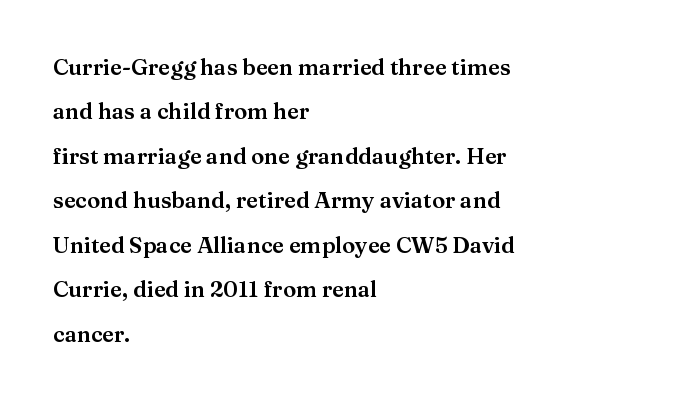
Horizontal bands of white between lines are thick stripes. Clear beneath every line of the passage. This is the regular roman posture of the typeface. Typeset ragged right — the left edge is the straight one. The rendering keeps characters at their native spacing.
